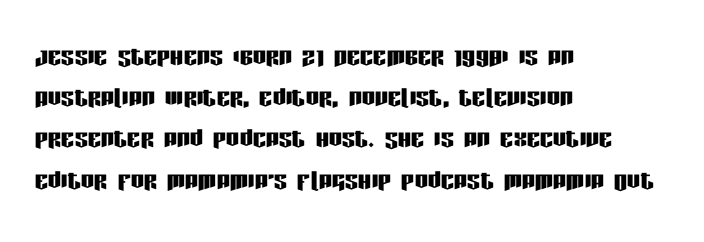
Q: Is the text italic (slanted)? A: No, it is upright.
Q: Is the typeface a serif or a sans-serif typeface? A: Sans-serif.
Q: Is the text underlined? A: No.
Q: How is the paragraph aligned? A: Left-aligned.
Q: Is the spacing between letters normal or unusually wide? A: Normal.
Q: Is the spacing between lines tight, normal or loose? A: Normal.
Q: Width (condensed, normal, or wide)? A: Condensed.
Q: Stroke contrast? A: Low.
Q: x-height? A: Large.
Q: Monospaced? A: No.
